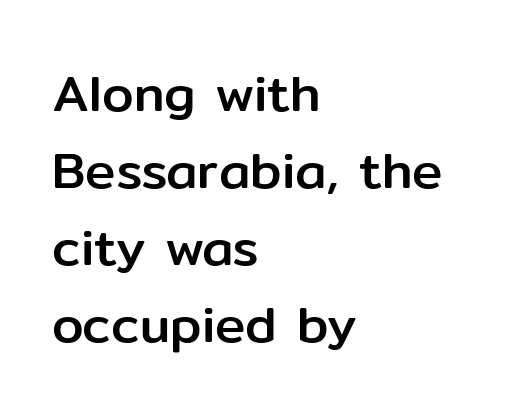
The image shows 51 px sans-serif type, upright; set left-aligned, normal line spacing (1.51x), normal letter spacing, not underlined; low stroke contrast and a medium x-height.
